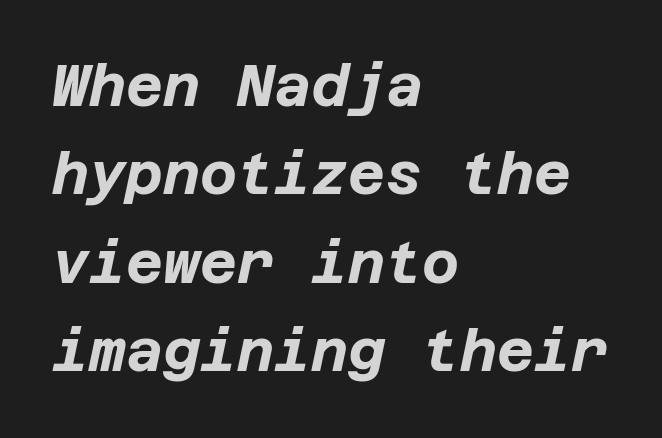
The image shows 57 px bold type, italic (leaning right); set left-aligned, normal line spacing (1.55x), normal letter spacing, not underlined; low stroke contrast and a large x-height.
